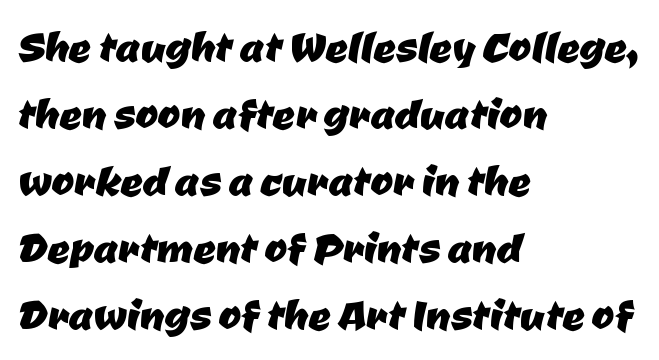
What kind of face is this? One without serifs — a sans. Spacing verdict: proportional, widths tailored to each character. Has an underline been added? It has not. The setting favours the left margin, as ordinary paragraphs usually do. Nobody touched the tracking dial on this one.
